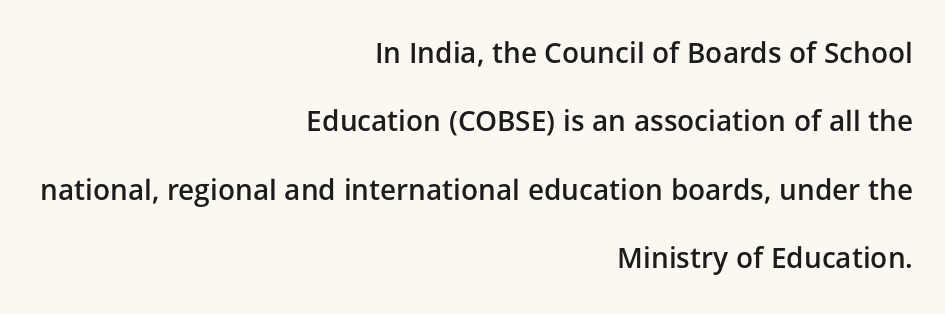
Nothing unusual about the tracking: characters are spaced as the font intends. Compared with typical paragraphs, the rows here are farther apart. Heft: intermediate — a semibold. The text block is weighted toward the right margin, trailing off unevenly leftward.
